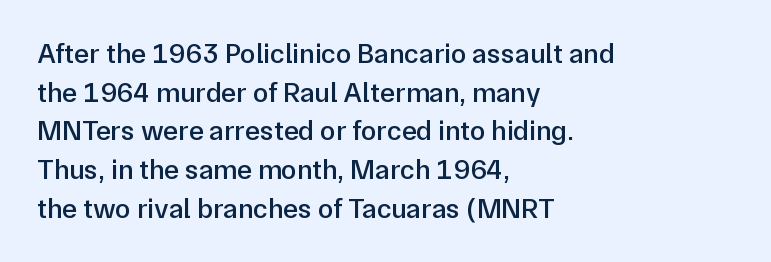
{"serif": "no", "italic": "no", "bold": "semi", "weight": "semibold", "width": "normal", "stroke_contrast": "low", "x_height": "medium", "monospaced": "no", "underline": "no", "align": "left", "line_spacing": "normal", "line_spacing_ratio": 1.38, "letter_spacing": "normal", "letter_spacing_em": 0.0, "glyph_px": 28}
